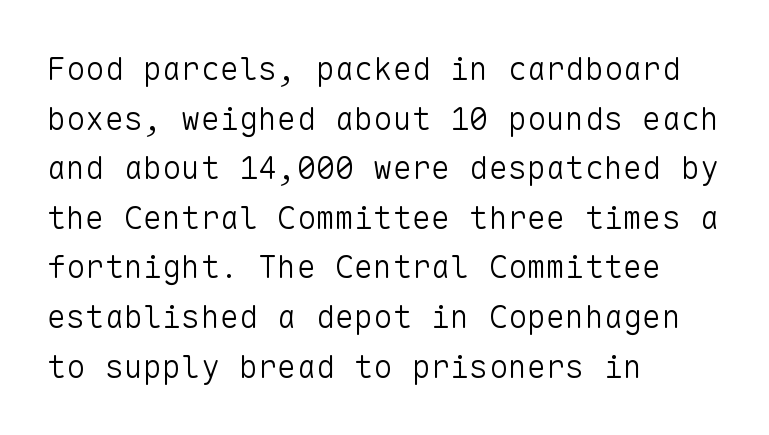
Q: Is the text bold? A: No.
Q: Is the text italic (slanted)? A: No, it is upright.
Q: Is the typeface a serif or a sans-serif typeface? A: Sans-serif.
Q: Is the text underlined? A: No.
Q: How is the paragraph aligned? A: Left-aligned.
Q: Is the spacing between letters normal or unusually wide? A: Normal.
Q: Is the spacing between lines tight, normal or loose? A: Normal.
Q: Width (condensed, normal, or wide)? A: Normal.
Q: Stroke contrast? A: Low.
Q: x-height? A: Medium.
Q: Monospaced? A: Yes.
